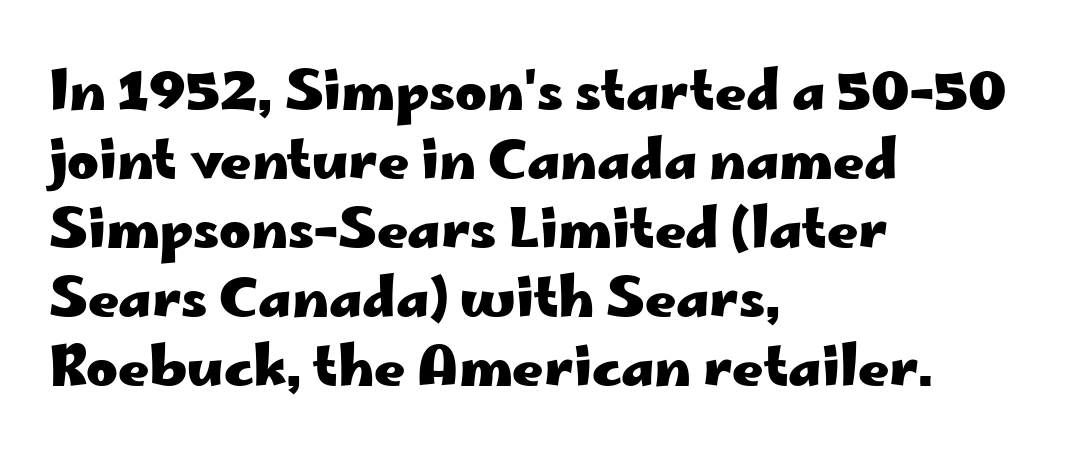
Leftover space on each line is placed entirely after the last word. Note the varied advance widths — an 'i' is clearly narrower than an 'm'. Short note: letters normally spaced. Ascenders rise straight up at ninety degrees.
